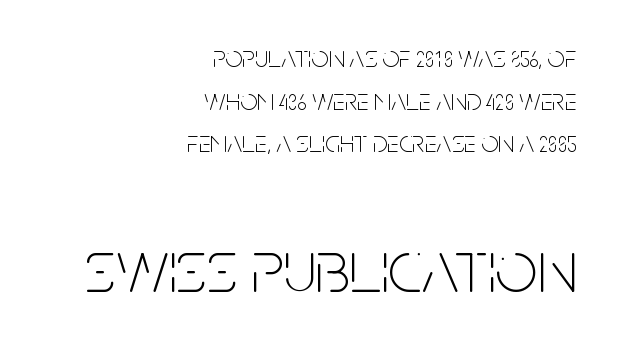
These lines stack with their right ends in a neat column. A typesetter would label this face a sans. The face used here appears at its bigger size in the lower chunk. The face used here is rendered with its standard letterfit. Is there much room between lines? A standard amount, neither cramped nor airy. The letters stand straight up with perfectly vertical stems.
